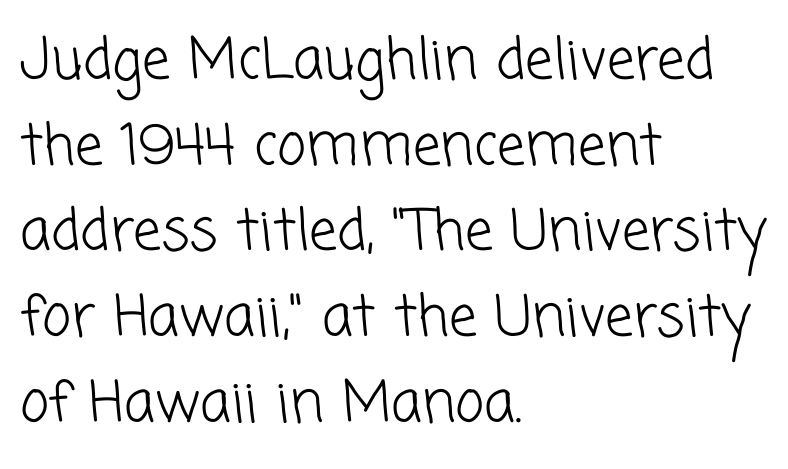
What's the leading like? Ordinary, nothing unusual. What kind of face is this? One without serifs — a sans. The specimen omits any rule beneath the text block's lines. This rendering leaves character spacing at its baseline value.
